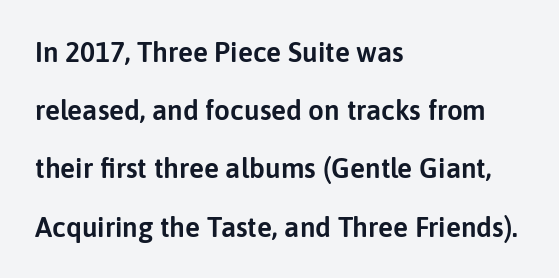
The image shows 28 px sans-serif type, upright; set left-aligned, loose line spacing (2.08x), normal letter spacing, not underlined; low stroke contrast and a medium x-height.
